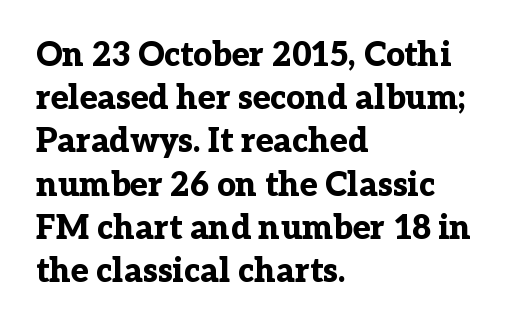
A clean baseline with only descenders dipping below it. The font is running at its bold setting. Observe the serifs anchoring each vertical stroke in this sample. Looks like regular typesetting: each glyph gets only the width it needs.
